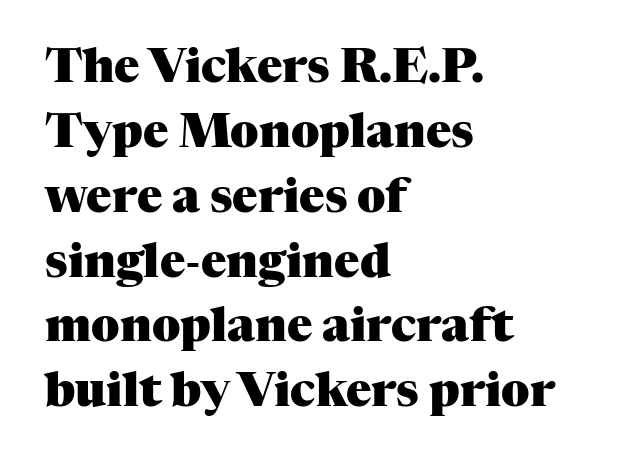
{"serif": "yes", "italic": "no", "bold": "yes", "weight": "heavy", "width": "normal", "stroke_contrast": "medium", "x_height": "medium", "monospaced": "no", "underline": "no", "align": "left", "line_spacing": "normal", "line_spacing_ratio": 1.38, "letter_spacing": "normal", "letter_spacing_em": 0.0, "glyph_px": 47}
